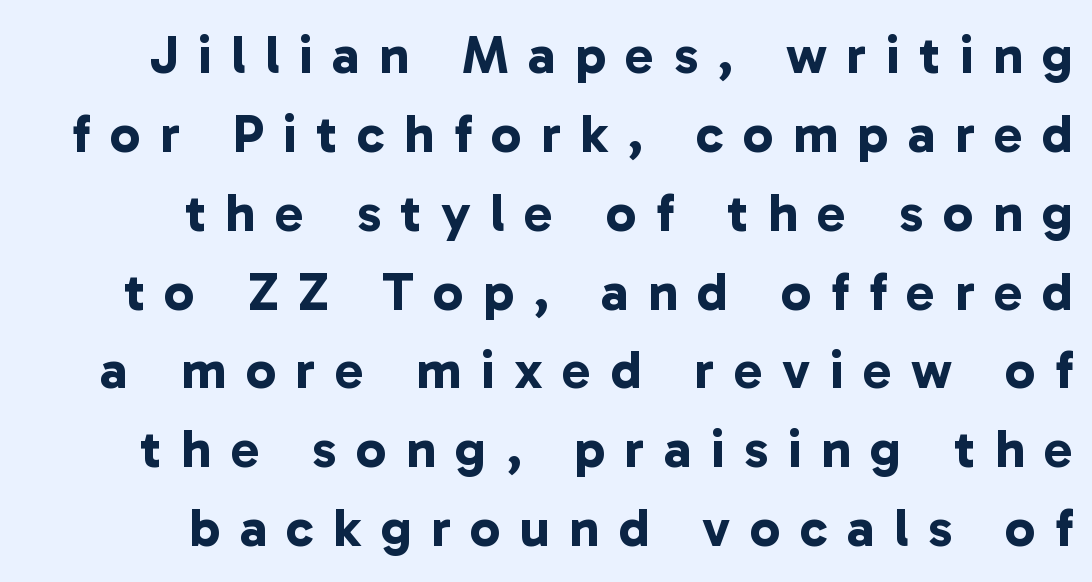
{"serif": "no", "bold": "yes", "weight": "bold", "width": "normal", "stroke_contrast": "low", "x_height": "medium", "monospaced": "no", "underline": "no", "align": "right", "line_spacing": "normal", "line_spacing_ratio": 1.46, "letter_spacing": "wide", "letter_spacing_em": 0.36, "glyph_px": 54}
